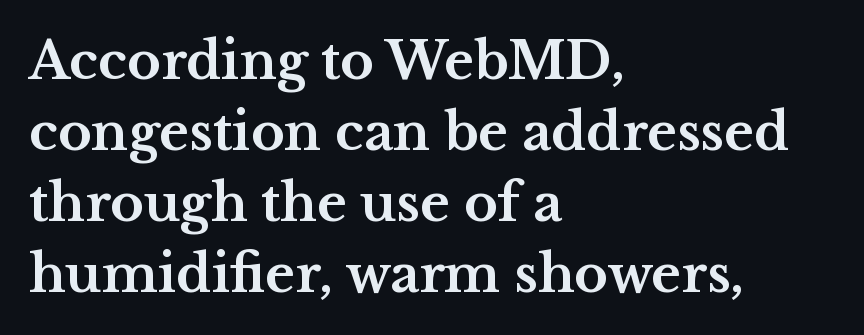
Q: Is the text bold? A: Yes.
Q: Is the text italic (slanted)? A: No, it is upright.
Q: Is the typeface a serif or a sans-serif typeface? A: Serif.
Q: Is the text underlined? A: No.
Q: How is the paragraph aligned? A: Left-aligned.
Q: Is the spacing between letters normal or unusually wide? A: Normal.
Q: Is the spacing between lines tight, normal or loose? A: Normal.
Q: Width (condensed, normal, or wide)? A: Wide.
Q: Stroke contrast? A: Medium.
Q: x-height? A: Medium.
Q: Monospaced? A: No.
